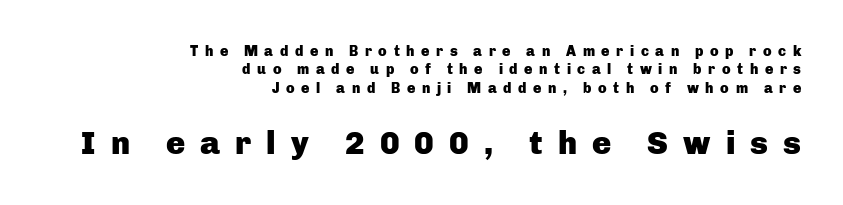
Q: Is the text bold? A: Yes.
Q: Is the text italic (slanted)? A: No, it is upright.
Q: Is the typeface a serif or a sans-serif typeface? A: Sans-serif.
Q: Is the text underlined? A: No.
Q: How is the paragraph aligned? A: Right-aligned.
Q: Is the spacing between letters normal or unusually wide? A: Unusually wide.
Q: Is the spacing between lines tight, normal or loose? A: Normal.
Q: Which block of text is set in a larger size, the first (top) or the second (bottom)? A: The second (bottom) one.
Q: Width (condensed, normal, or wide)? A: Normal.
Q: Stroke contrast? A: Low.
Q: x-height? A: Medium.
Q: Monospaced? A: No.
